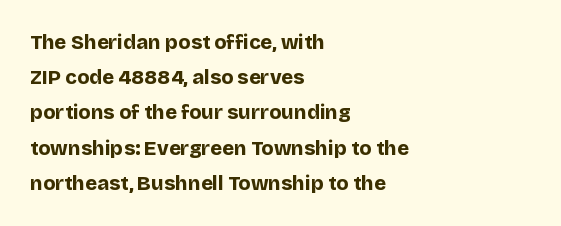
{"italic": "no", "bold": "yes", "underline": "no", "align": "left", "line_spacing_ratio": 1.76, "letter_spacing": "normal", "letter_spacing_em": 0.0, "glyph_px": 20}
